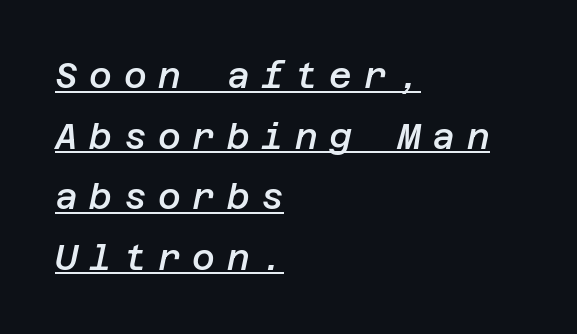
The image shows 35 px semibold type, italic (leaning right); set left-aligned, line spacing 1.73x, unusually wide letter spacing (+0.33 em), underlined; low stroke contrast and a large x-height.
